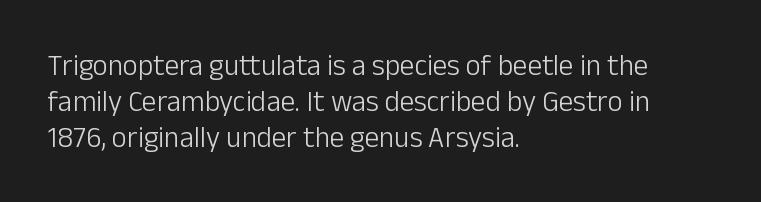
{"serif": "no", "italic": "no", "bold": "no", "weight": "light", "width": "normal", "stroke_contrast": "low", "x_height": "medium", "monospaced": "no", "underline": "no", "align": "left", "line_spacing": "normal", "line_spacing_ratio": 1.25, "letter_spacing": "normal", "letter_spacing_em": 0.0, "glyph_px": 29}
